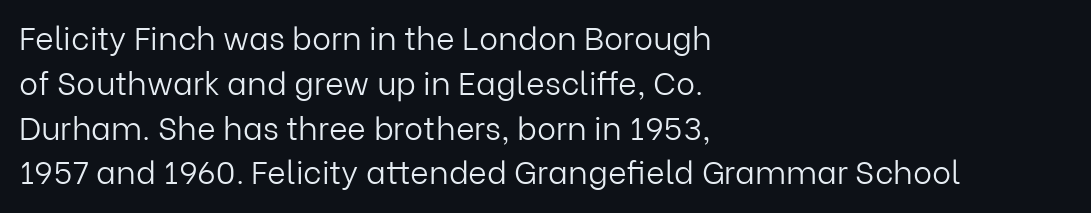
The image shows 32 px light sans-serif type, upright; set left-aligned, normal line spacing (1.4x), normal letter spacing, not underlined; low stroke contrast and a medium x-height.
